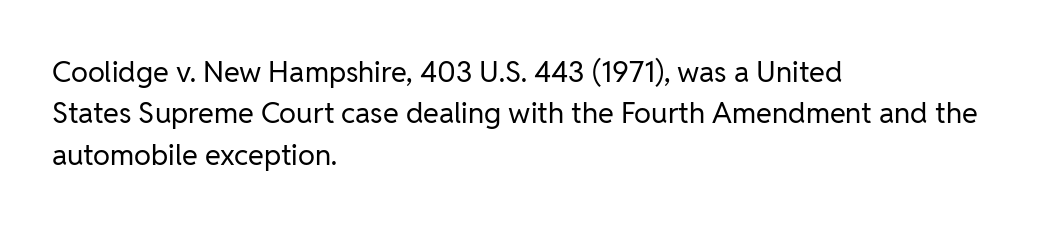
{"serif": "no", "italic": "no", "bold": "no", "weight": "regular", "width": "normal", "stroke_contrast": "low", "x_height": "medium", "monospaced": "no", "underline": "no", "align": "left", "line_spacing": "normal", "line_spacing_ratio": 1.43, "letter_spacing": "normal", "letter_spacing_em": 0.0, "glyph_px": 29}
